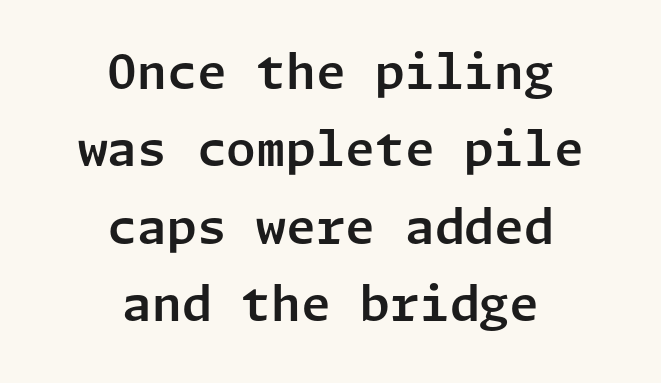
The image shows 48 px sans-serif type, upright; set centered, normal line spacing (1.61x), normal letter spacing, not underlined; low stroke contrast and a medium x-height.
